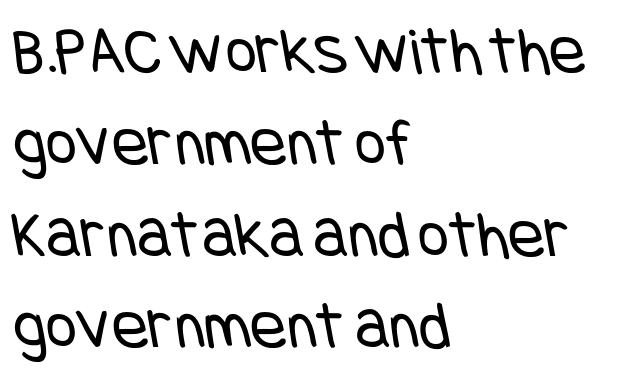
{"serif": "no", "bold": "no", "weight": "regular", "width": "condensed", "stroke_contrast": "low", "x_height": "large", "underline": "no", "align": "left", "line_spacing": "normal", "line_spacing_ratio": 1.35, "letter_spacing": "normal", "letter_spacing_em": 0.0, "glyph_px": 68}
